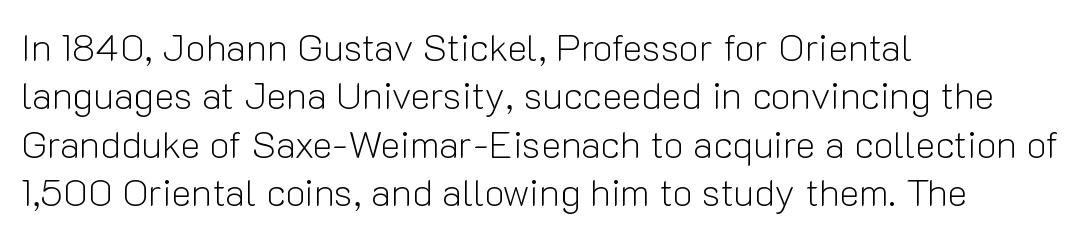
Q: Is the text bold? A: No.
Q: Is the text italic (slanted)? A: No, it is upright.
Q: Is the typeface a serif or a sans-serif typeface? A: Sans-serif.
Q: Is the text underlined? A: No.
Q: How is the paragraph aligned? A: Left-aligned.
Q: Is the spacing between letters normal or unusually wide? A: Normal.
Q: Is the spacing between lines tight, normal or loose? A: Normal.
Q: Width (condensed, normal, or wide)? A: Normal.
Q: Stroke contrast? A: Low.
Q: x-height? A: Medium.
Q: Monospaced? A: No.
